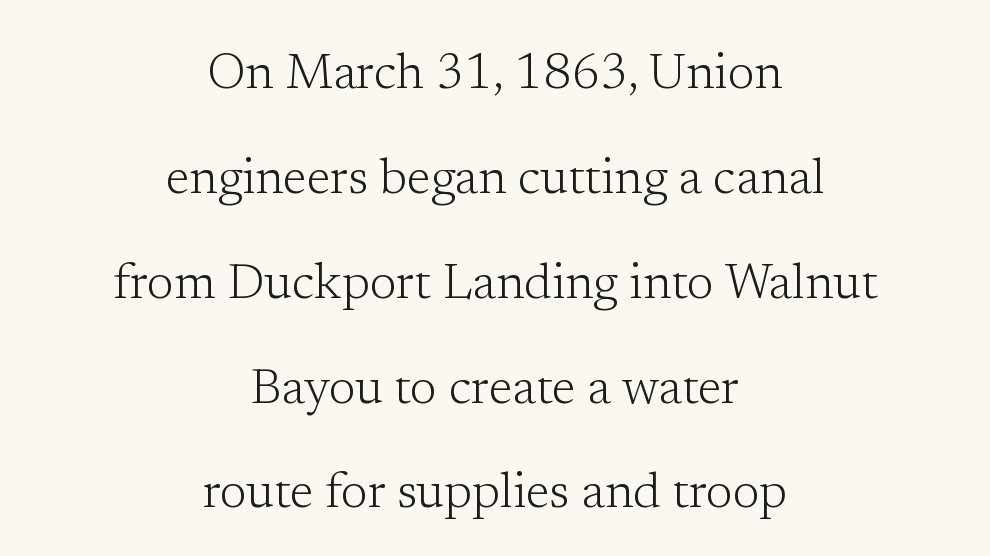
Q: Is the text bold? A: No.
Q: Is the text italic (slanted)? A: No, it is upright.
Q: Is the typeface a serif or a sans-serif typeface? A: Serif.
Q: Is the text underlined? A: No.
Q: How is the paragraph aligned? A: Centered.
Q: Is the spacing between letters normal or unusually wide? A: Normal.
Q: Is the spacing between lines tight, normal or loose? A: Loose.
Q: Width (condensed, normal, or wide)? A: Normal.
Q: Stroke contrast? A: Low.
Q: x-height? A: Medium.
Q: Monospaced? A: No.
